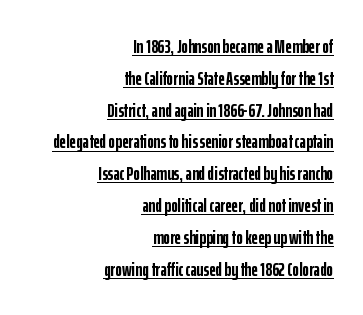
Q: Is the text bold? A: Yes.
Q: Is the text italic (slanted)? A: No, it is upright.
Q: Is the text underlined? A: Yes.
Q: How is the paragraph aligned? A: Right-aligned.
Q: Is the spacing between letters normal or unusually wide? A: Normal.
Q: Is the spacing between lines tight, normal or loose? A: Normal.
